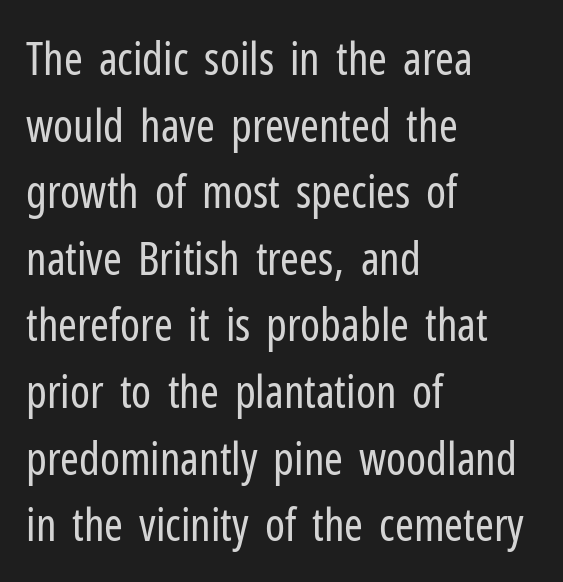
The image shows 45 px regular-weight, condensed sans-serif type, upright; set left-aligned, normal line spacing (1.48x), normal letter spacing, not underlined; low stroke contrast and a medium x-height.
